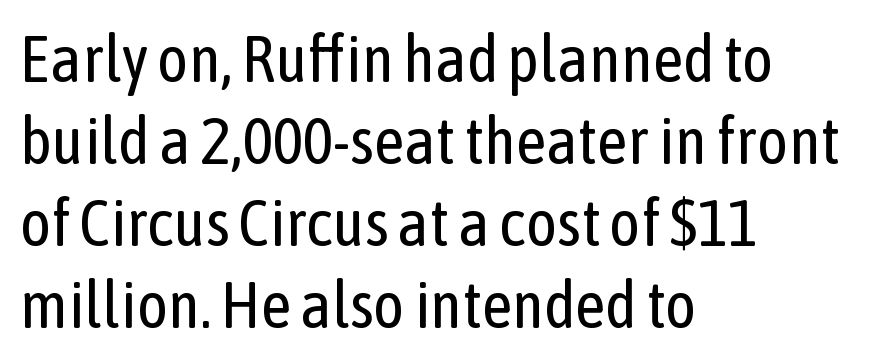
Spacing between characters is what you'd get straight out of the box. Horizontal alignment here is leftward, the default for most running prose. Character widths vary here, with narrow letters taking less room than wide ones. The font is comparable to plain body text, perhaps lighter. Bare-footed words on every line. Examine the stroke ends and you'll find no serifs.
